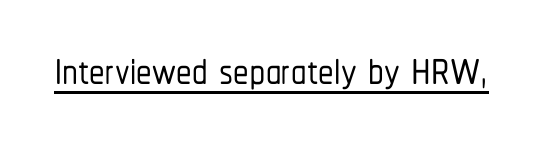
{"serif": "no", "italic": "no", "width": "condensed", "stroke_contrast": "low", "x_height": "medium", "monospaced": "no", "underline": "yes", "letter_spacing": "normal", "letter_spacing_em": 0.0, "glyph_px": 62}
